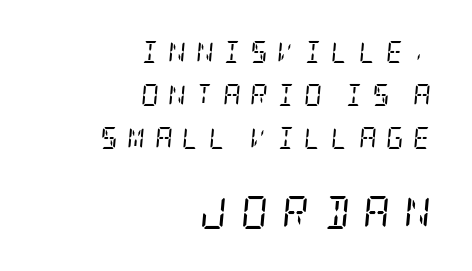
The image shows 33 px regular-weight, condensed serif type, italic (leaning right); set right-aligned, loose line spacing (1.95x), unusually wide letter spacing (+0.42 em), not underlined; the second (bottom) block is 1.5x larger; low stroke contrast and a large x-height.
